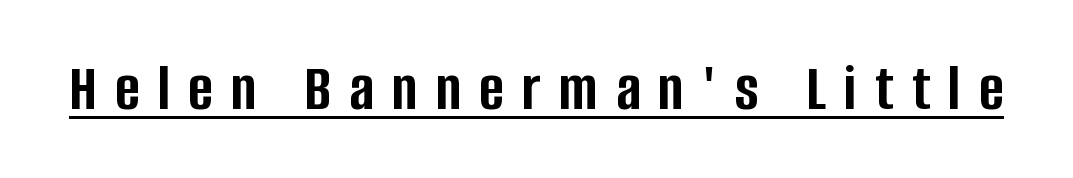
The image shows 67 px semibold, condensed sans-serif type, upright; set unusually wide letter spacing (+0.27 em), underlined; low stroke contrast and a large x-height.
